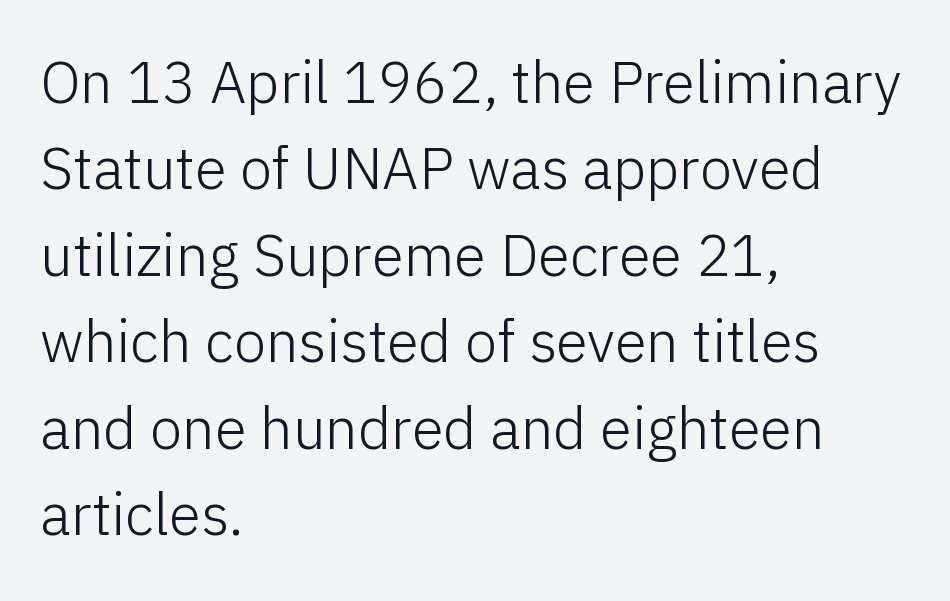
Q: Is the text bold? A: No.
Q: Is the text italic (slanted)? A: No, it is upright.
Q: Is the typeface a serif or a sans-serif typeface? A: Sans-serif.
Q: Is the text underlined? A: No.
Q: How is the paragraph aligned? A: Left-aligned.
Q: Is the spacing between letters normal or unusually wide? A: Normal.
Q: Is the spacing between lines tight, normal or loose? A: Normal.
Q: Width (condensed, normal, or wide)? A: Normal.
Q: Stroke contrast? A: Low.
Q: x-height? A: Medium.
Q: Monospaced? A: No.
